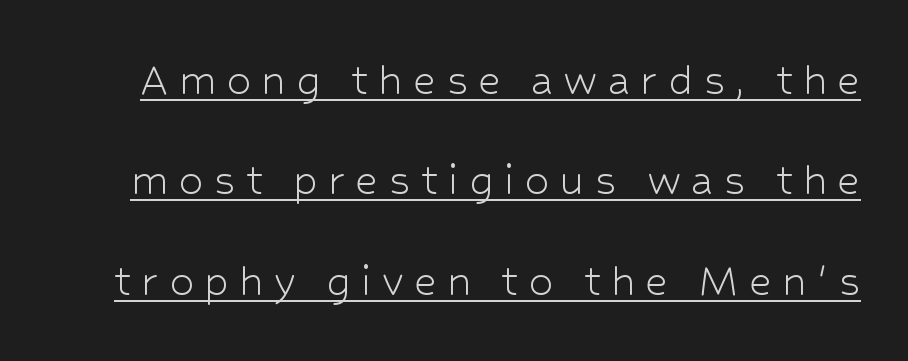
The image shows 49 px light sans-serif type, upright; set loose line spacing (2.05x), unusually wide letter spacing (+0.21 em), underlined; low stroke contrast and a medium x-height.
